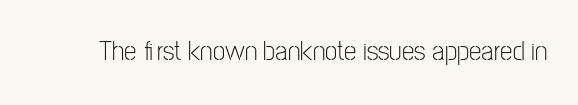
Q: Is the text bold? A: No.
Q: Is the text italic (slanted)? A: No, it is upright.
Q: Is the typeface a serif or a sans-serif typeface? A: Sans-serif.
Q: Is the text underlined? A: No.
Q: Is the spacing between letters normal or unusually wide? A: Normal.
Q: Width (condensed, normal, or wide)? A: Condensed.
Q: Stroke contrast? A: Low.
Q: x-height? A: Medium.
Q: Monospaced? A: No.
